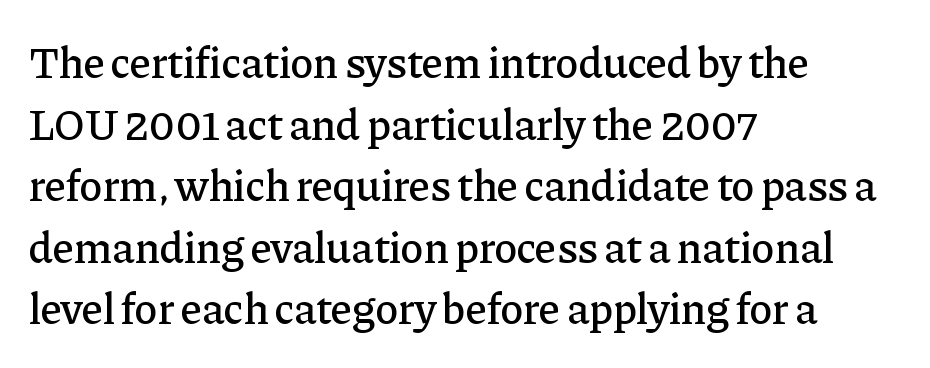
Q: Is the text italic (slanted)? A: No, it is upright.
Q: Is the typeface a serif or a sans-serif typeface? A: Serif.
Q: Is the text underlined? A: No.
Q: How is the paragraph aligned? A: Left-aligned.
Q: Is the spacing between letters normal or unusually wide? A: Normal.
Q: Is the spacing between lines tight, normal or loose? A: Normal.
Q: Width (condensed, normal, or wide)? A: Normal.
Q: Stroke contrast? A: Low.
Q: x-height? A: Medium.
Q: Monospaced? A: No.
